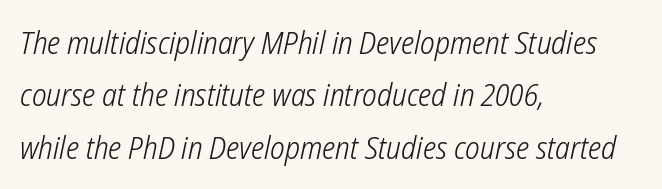
Underline: absent. Whoever set this chose a conventional vertical rhythm. The line texture is even and compact thanks to regular tracking. No extra ink here — the face is not bold. The rendering anchors every line to the left-hand side. The rendering shows plain stroke endings on the letterforms — a sans-serif design.
